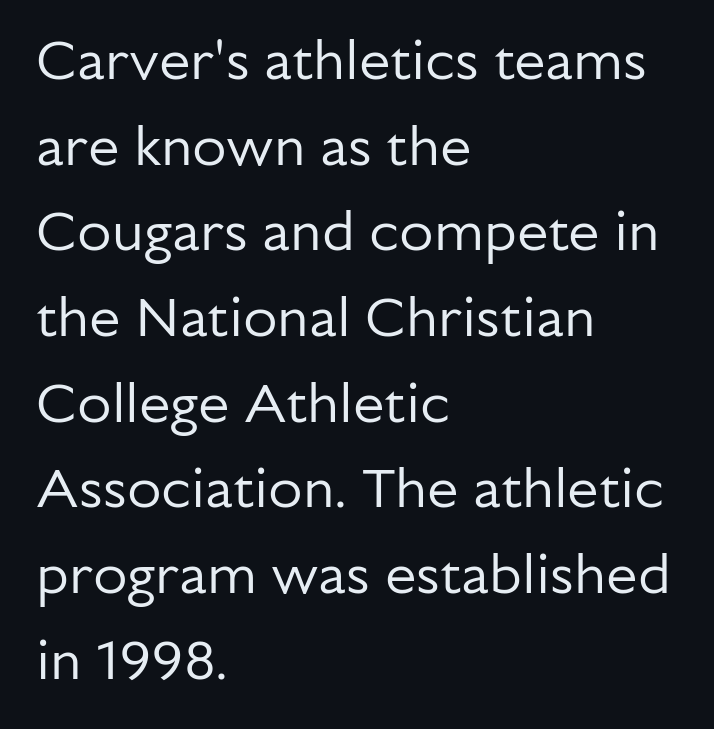
{"serif": "no", "italic": "no", "bold": "no", "weight": "regular", "width": "normal", "stroke_contrast": "low", "x_height": "medium", "monospaced": "no", "underline": "no", "align": "left", "line_spacing": "normal", "line_spacing_ratio": 1.53, "letter_spacing": "normal", "letter_spacing_em": 0.0, "glyph_px": 56}
